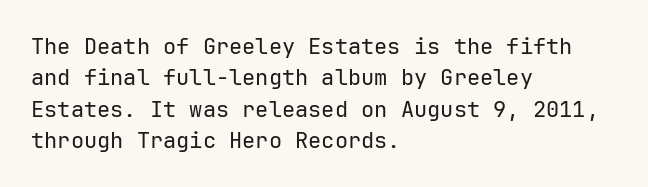
The image shows 22 px text type, upright; set left-aligned, normal line spacing (1.43x), normal letter spacing, not underlined.
